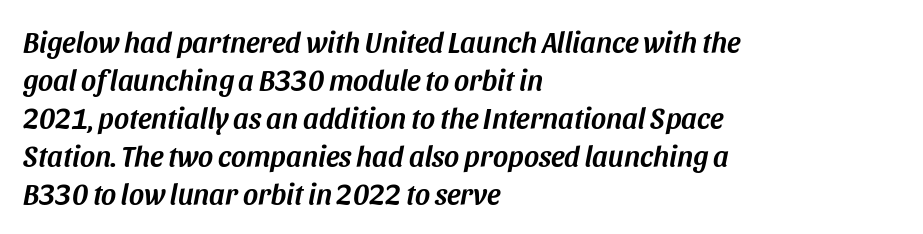
The image shows 29 px text type, italic (leaning right); set left-aligned, normal line spacing (1.31x), normal letter spacing, not underlined; medium stroke contrast and a large x-height.
